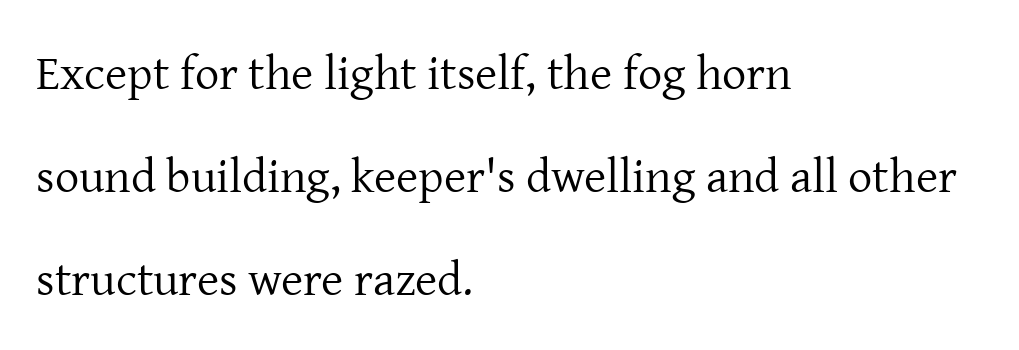
Quick note: interline space is abundant. You could call the tracking neutral — neither tight nor loose. The passage shown is typed in a proportional face where columns would drift. Short and long lines alike share a common starting point at left. The passage shown is not underscored anywhere.
